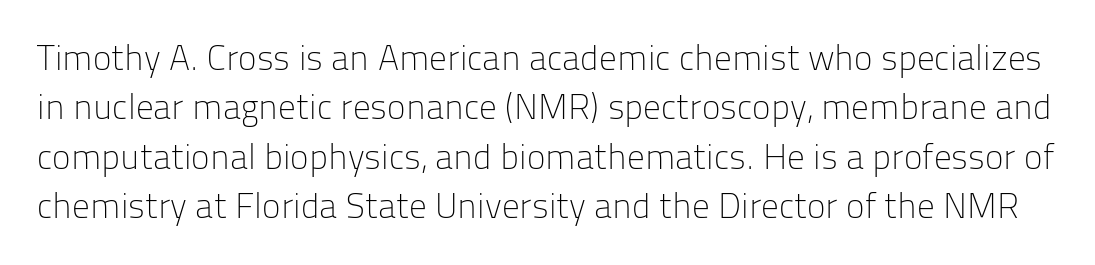
The image shows 35 px light sans-serif type, upright; set normal line spacing (1.41x), normal letter spacing, not underlined; low stroke contrast and a medium x-height.
